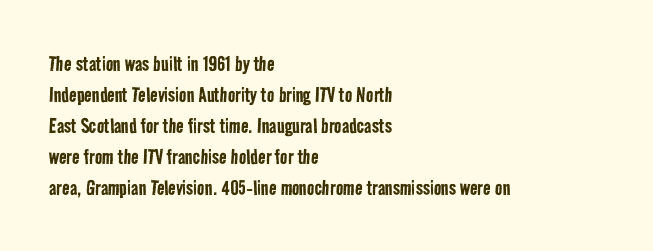
Q: Is the text bold? A: No.
Q: Is the text underlined? A: No.
Q: How is the paragraph aligned? A: Left-aligned.
Q: Is the spacing between letters normal or unusually wide? A: Normal.
